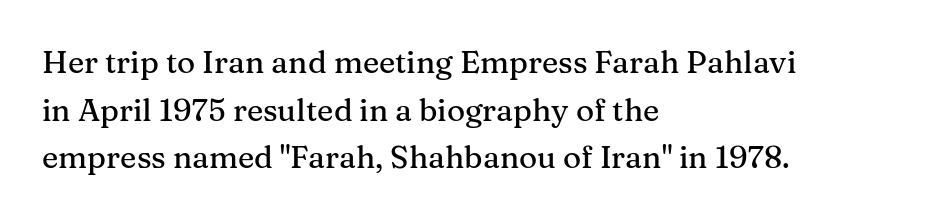
{"serif": "yes", "italic": "no", "width": "normal", "stroke_contrast": "medium", "x_height": "medium", "monospaced": "no", "underline": "no", "align": "left", "line_spacing": "normal", "line_spacing_ratio": 1.54, "letter_spacing": "normal", "letter_spacing_em": 0.0, "glyph_px": 31}
